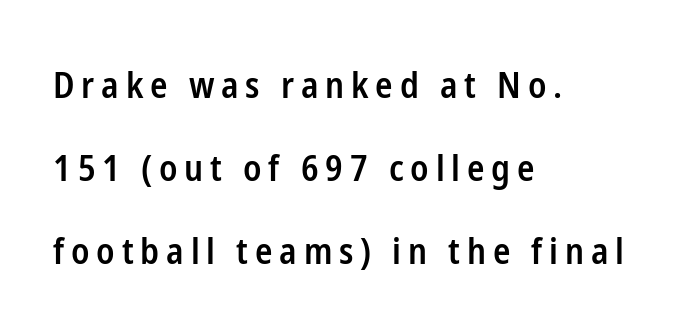
Each new line begins a long way beneath the previous one. One-word summary of the alignment: left. Posture: straight, roman, zero tilt. Beneath every word, the page is bare.
